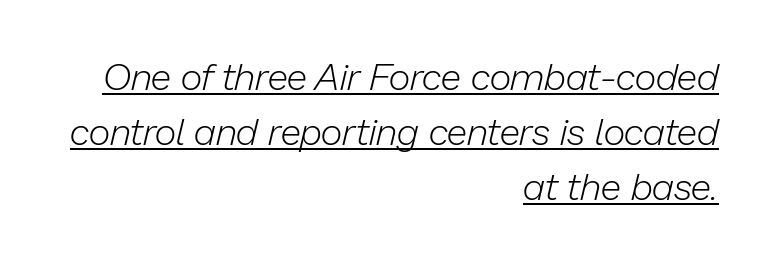
The passage shown is typed in a proportional face where columns would drift. Italic? Definitely — the glyphs are oblique. The glyphs are accompanied by a horizontal stroke just below them. You could call the tracking neutral — neither tight nor loose. Baseline-to-baseline distance is the conventional proportion of letter height. This is not heavy type; no bold has been used.
